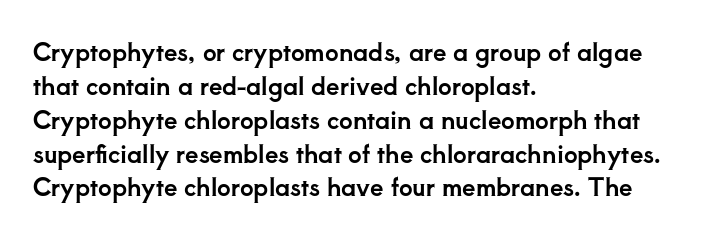
Here the glyphs are tracked normally, forming tight word shapes. A typesetter would call this leading conventional body-copy spacing. Descenders hang freely into open space. Typeset ragged right — the left edge is the straight one. Posture: upright roman.
